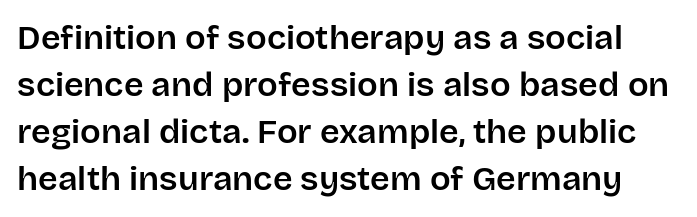
Baseline-to-baseline distance is the conventional proportion of letter height. Spacing verdict: proportional, widths tailored to each character. Nobody drew a line under any word here. Nothing sits at the stroke ends, so this counts as sans-serif. The type is set solid horizontally, with unmodified tracking.
